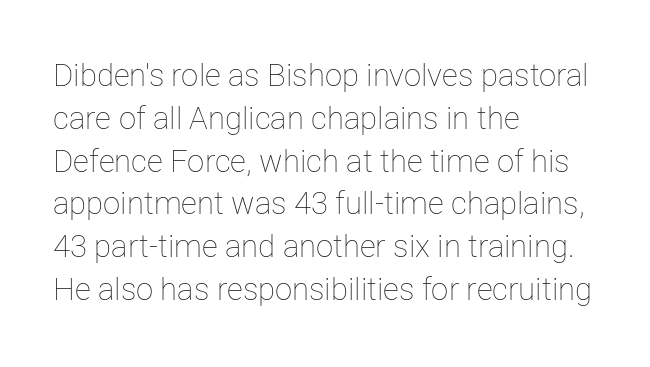
{"italic": "no", "bold": "no", "weight": "thin", "width": "normal", "stroke_contrast": "low", "x_height": "medium", "monospaced": "no", "underline": "no", "align": "left", "line_spacing": "normal", "line_spacing_ratio": 1.38, "letter_spacing": "normal", "letter_spacing_em": 0.0, "glyph_px": 31}
